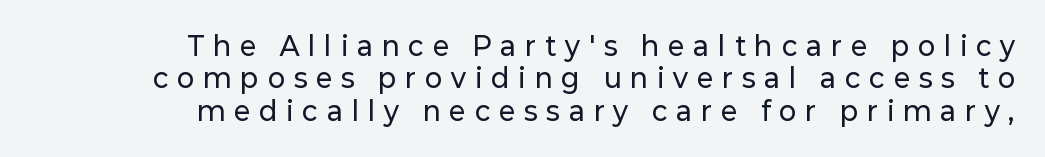
Q: Is the text italic (slanted)? A: No, it is upright.
Q: Is the text underlined? A: No.
Q: How is the paragraph aligned? A: Right-aligned.
Q: Is the spacing between letters normal or unusually wide? A: Unusually wide.
Q: Is the spacing between lines tight, normal or loose? A: Normal.
